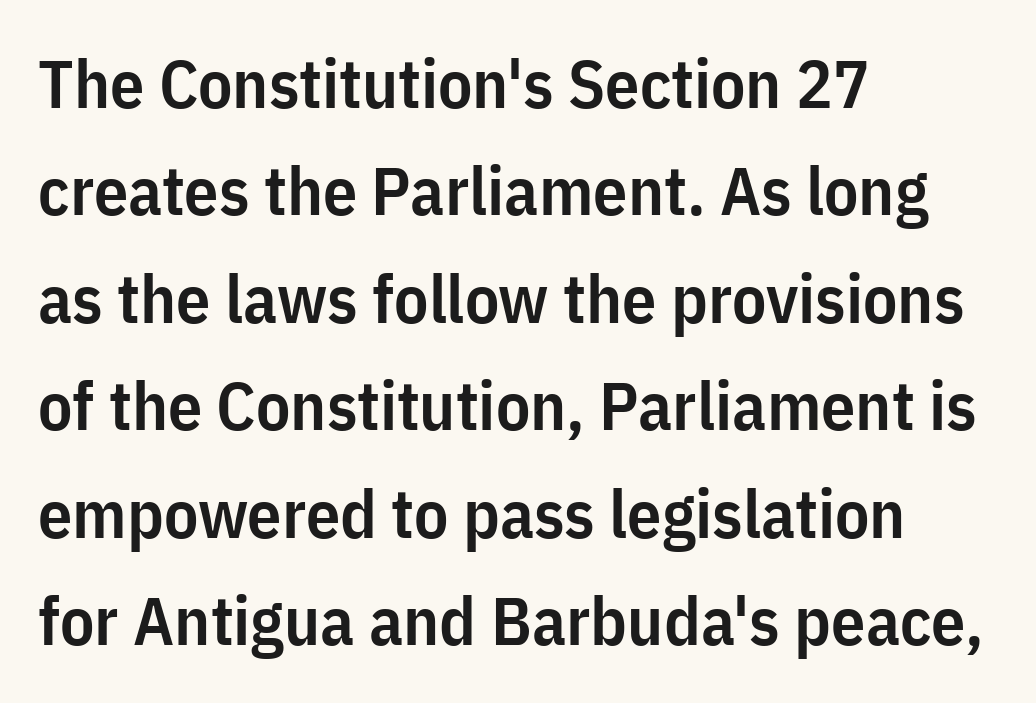
Short and long lines alike share a common starting point at left. Beneath every word, the page is bare. Think of a printed novel: that variable character pitch is what you see here. This sample uses an upright cut, with every glyph sitting square on the baseline. The rendering keeps characters at their native spacing. Stems and bowls a touch heavier than normal — semibold.
